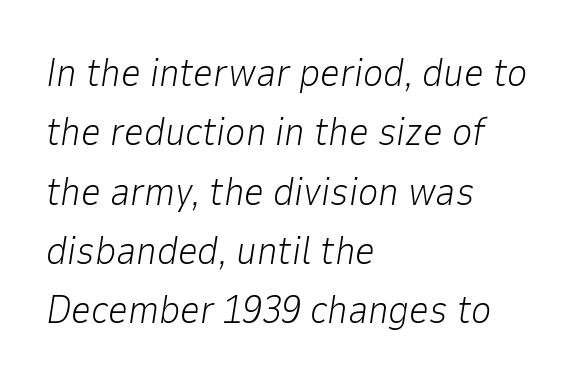
Q: Is the text bold? A: No.
Q: Is the text italic (slanted)? A: Yes, it leans right by about 9 degrees.
Q: Is the text underlined? A: No.
Q: How is the paragraph aligned? A: Left-aligned.
Q: Is the spacing between letters normal or unusually wide? A: Normal.
Q: Is the spacing between lines tight, normal or loose? A: Normal.
Q: Width (condensed, normal, or wide)? A: Normal.
Q: Stroke contrast? A: Low.
Q: x-height? A: Medium.
Q: Monospaced? A: No.
